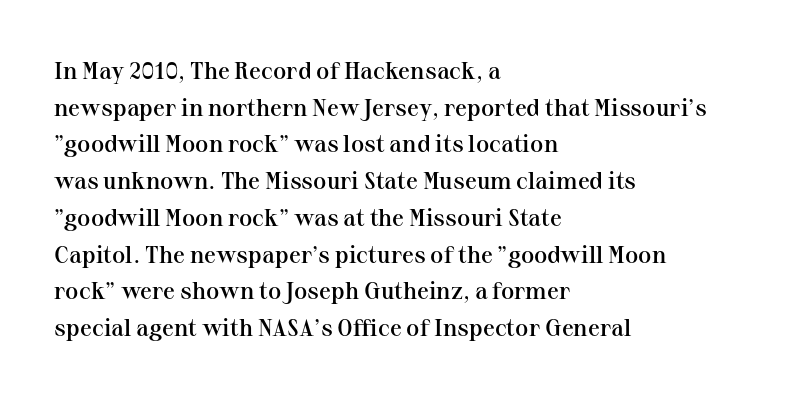
The image shows 24 px text type, upright; set left-aligned, normal line spacing (1.53x), normal letter spacing, not underlined.
